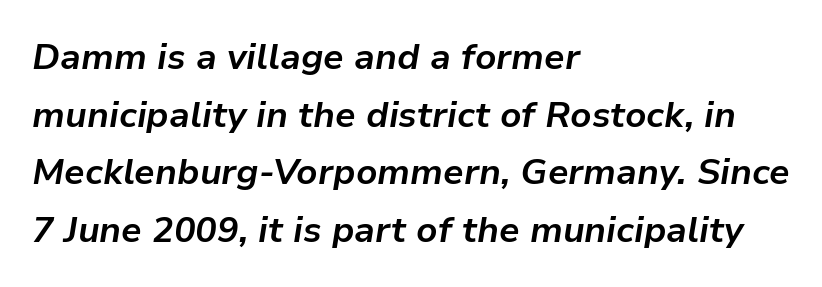
Glyph-to-glyph distance matches everyday printed text. Proportional: the letters do not fall into vertical columns. The glyphs are unaccompanied by any horizontal stroke below them. Students, observe: this is what conventionally led text looks like. The rendering applies a slant to the glyphs. Look at the stroke-to-counter ratio: heavy, a bold.
